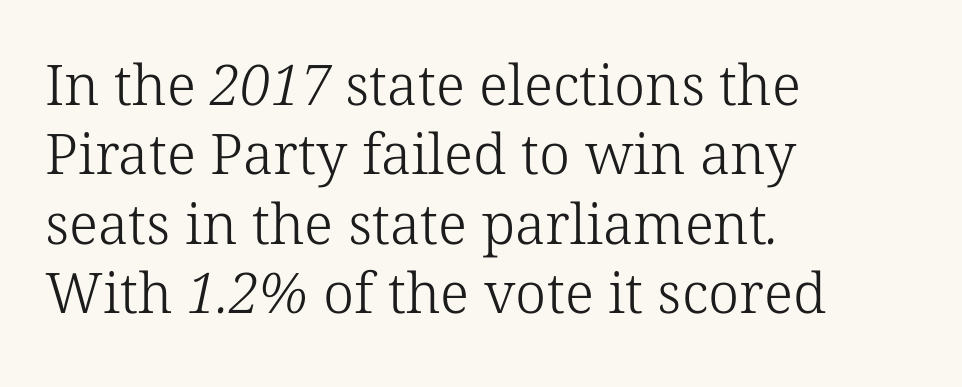
{"serif": "yes", "bold": "no", "weight": "light", "width": "normal", "stroke_contrast": "low", "x_height": "medium", "monospaced": "no", "underline": "no", "align": "left", "line_spacing_ratio": 1.24, "letter_spacing": "normal", "letter_spacing_em": 0.0, "glyph_px": 56}
